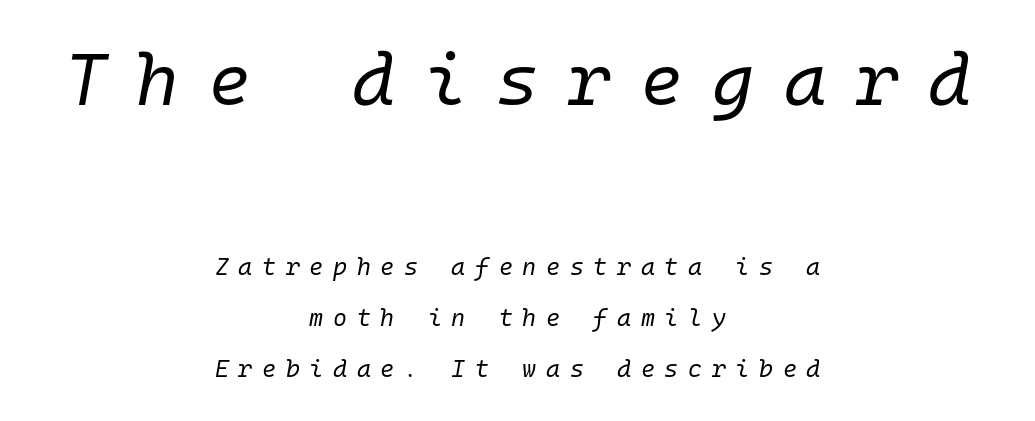
{"italic": "yes", "lean": "right", "slant_degrees": 10, "bold": "no", "weight": "regular", "width": "normal", "stroke_contrast": "low", "x_height": "medium", "monospaced": "yes", "underline": "no", "align": "center", "line_spacing": "loose", "line_spacing_ratio": 2.14, "letter_spacing": "wide", "letter_spacing_em": 0.4, "larger_block": "first", "size_ratio": 3.04, "glyph_px": 73}
